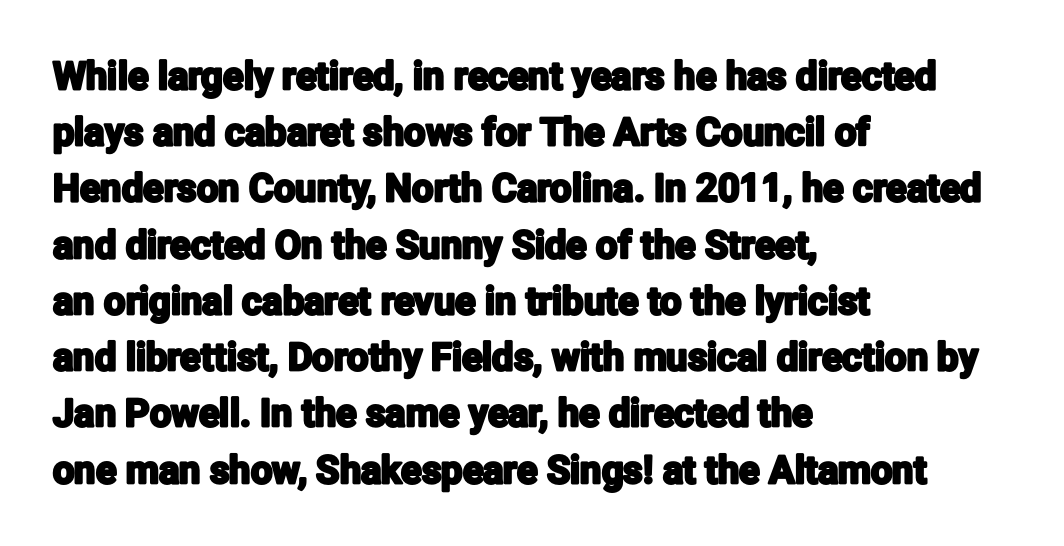
A normal amount of white space separates one row of letters from the next. Default kerning and tracking; the words read as compact shapes. Horizontal alignment here is leftward, the default for most running prose. A typesetter would call this proportional, since set widths differ per character. Examine the stroke ends and you'll find no serifs. This is roman type, the default non-slanted kind.
